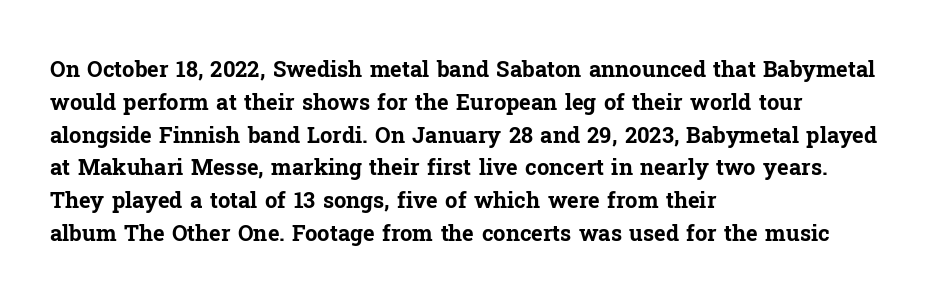
Q: Is the text bold? A: Yes.
Q: Is the text italic (slanted)? A: No, it is upright.
Q: Is the text underlined? A: No.
Q: How is the paragraph aligned? A: Left-aligned.
Q: Is the spacing between letters normal or unusually wide? A: Normal.
Q: Is the spacing between lines tight, normal or loose? A: Normal.
